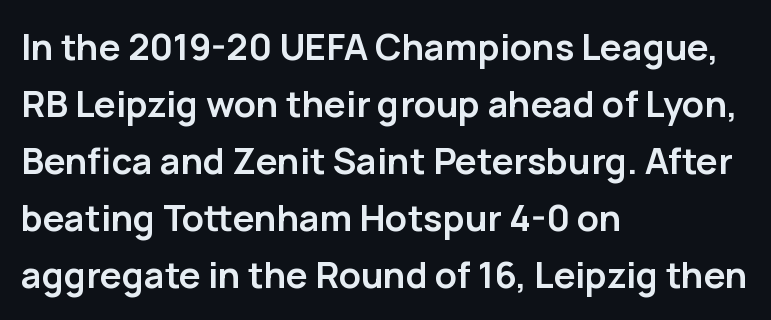
Successive baselines arrive at the customary interval. Students, note that the glyphs here touch the page at normal intervals. The rendering anchors every line to the left-hand side. Only glyphs here, with clear space below each row.
